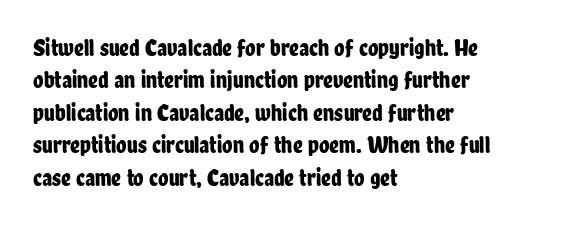
Glyph-to-glyph distance matches everyday printed text. Teacher's note: observe the even left margin — that is flush-left alignment. Type without underlining. This sample keeps an unexceptional amount of space between lines. This is roman type, the default non-slanted kind.
